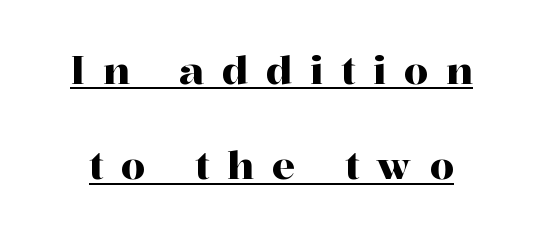
The gaps between neighbouring characters are conspicuously large. Serifs: yes, visible at the terminals of the letterforms. In terms of posture, this sample is upright. Glance below the letters and you will spot a drawn line.
